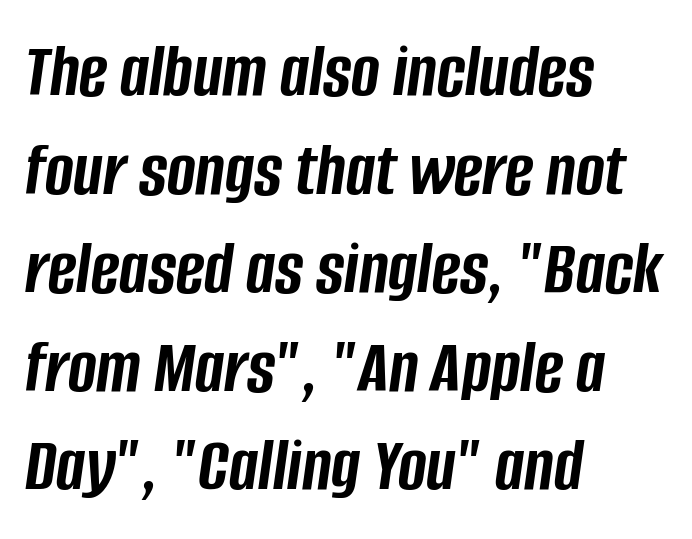
The image shows 77 px semibold, condensed type, italic (leaning right); set left-aligned, normal line spacing (1.28x), normal letter spacing, not underlined; low stroke contrast and a large x-height.
